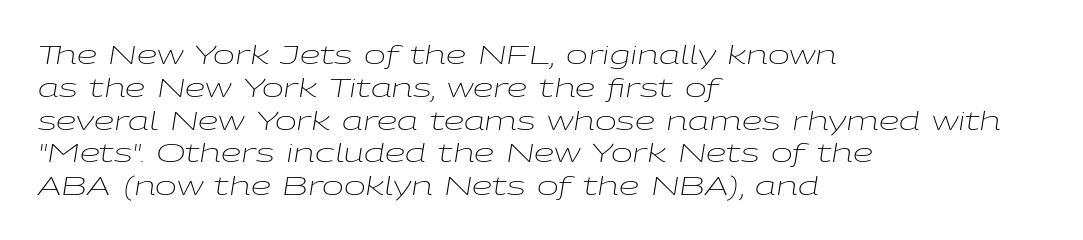
{"italic": "yes", "lean": "right", "slant_degrees": 9, "bold": "no", "underline": "no", "align": "left", "line_spacing": "normal", "line_spacing_ratio": 1.26, "letter_spacing": "normal", "letter_spacing_em": 0.0, "glyph_px": 26}
